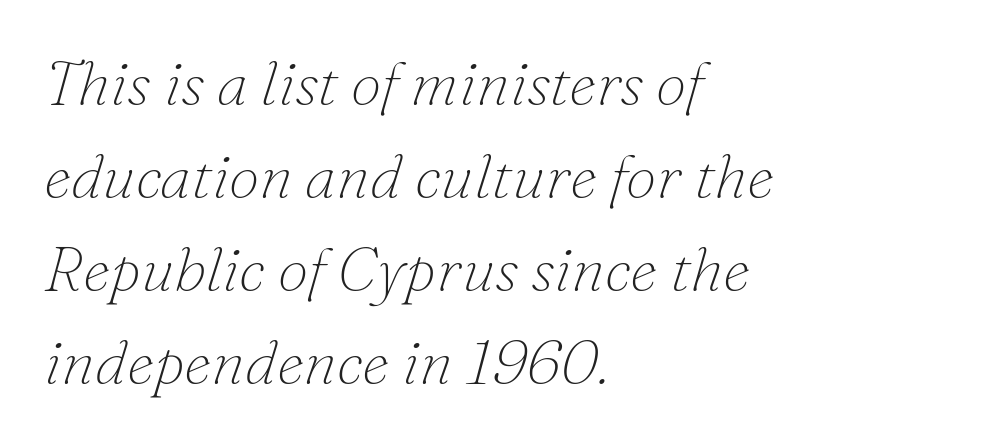
The image shows 62 px thin serif type, italic (leaning right); set left-aligned, normal line spacing (1.5x), normal letter spacing, not underlined; low stroke contrast and a small x-height.
